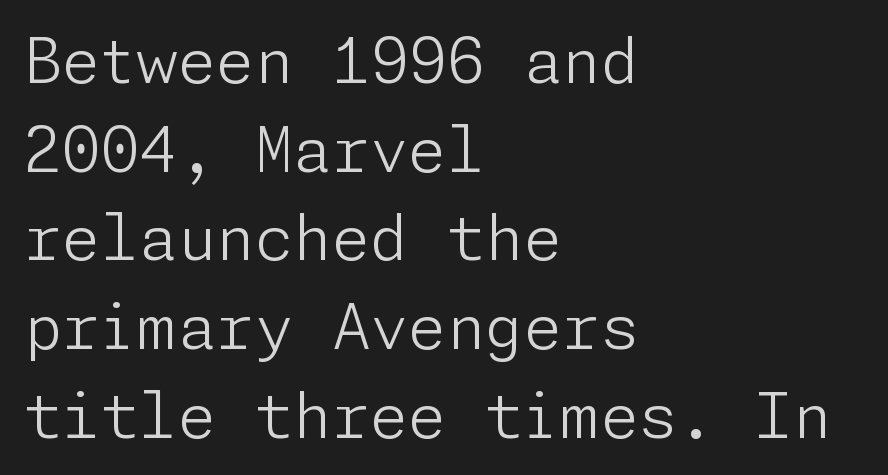
One glance says typical: line gaps are just what's usual. Posture: straight, roman, zero tilt. If you drew a ruler down the left edge, every line would touch it. The passage shown is not bold in any degree. Type style note: lacks serifs.
